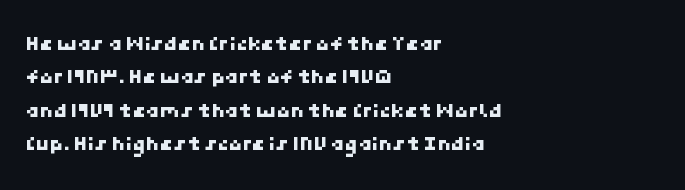
Q: Is the text underlined? A: No.
Q: How is the paragraph aligned? A: Left-aligned.
Q: Is the spacing between letters normal or unusually wide? A: Normal.
Q: Is the spacing between lines tight, normal or loose? A: Normal.
